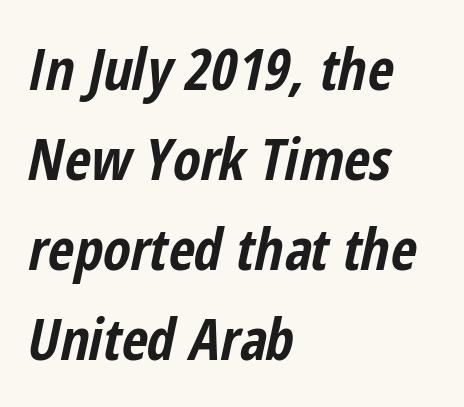
{"italic": "yes", "lean": "right", "slant_degrees": 12, "bold": "yes", "weight": "bold", "width": "condensed", "stroke_contrast": "low", "x_height": "medium", "monospaced": "no", "underline": "no", "align": "left", "line_spacing": "normal", "line_spacing_ratio": 1.58, "letter_spacing": "normal", "letter_spacing_em": 0.0, "glyph_px": 57}
